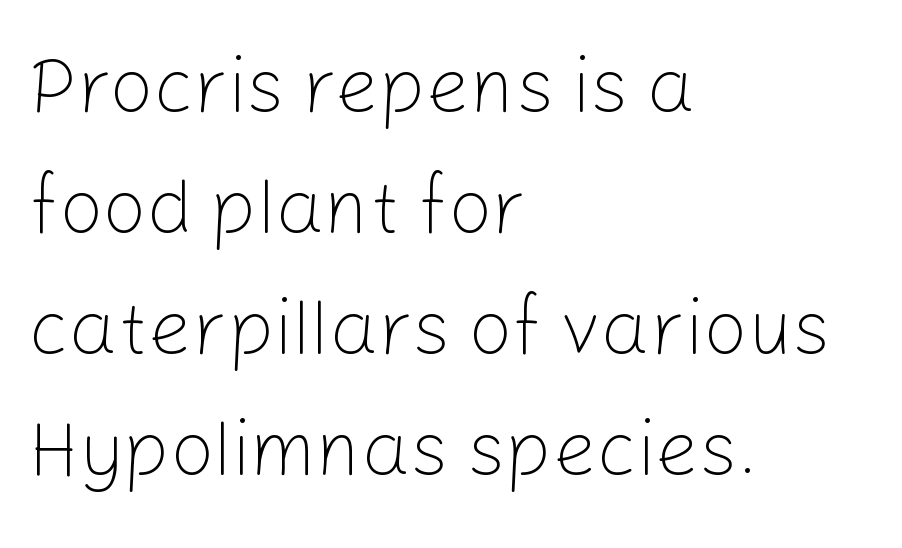
Q: Is the text bold? A: No.
Q: Is the text italic (slanted)? A: No, it is upright.
Q: Is the typeface a serif or a sans-serif typeface? A: Sans-serif.
Q: Is the text underlined? A: No.
Q: How is the paragraph aligned? A: Left-aligned.
Q: Is the spacing between letters normal or unusually wide? A: Normal.
Q: Is the spacing between lines tight, normal or loose? A: Normal.
Q: Width (condensed, normal, or wide)? A: Normal.
Q: Stroke contrast? A: Low.
Q: x-height? A: Medium.
Q: Monospaced? A: No.
